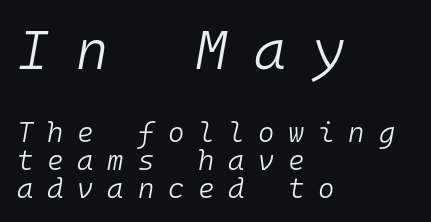
{"italic": "yes", "lean": "right", "slant_degrees": 10, "bold": "no", "weight": "light", "width": "normal", "stroke_contrast": "low", "x_height": "medium", "monospaced": "yes", "underline": "no", "align": "left", "line_spacing": "tight", "line_spacing_ratio": 1.0, "letter_spacing": "wide", "letter_spacing_em": 0.49, "larger_block": "first", "size_ratio": 1.96, "glyph_px": 55}
